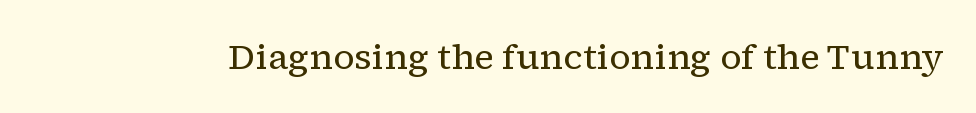
Looks like regular typesetting: each glyph gets only the width it needs. Italic: no, the glyphs are upright roman. Characters follow at the spacing the type designer built in. The words here are not underlined. A typesetter would label this face a serif.
